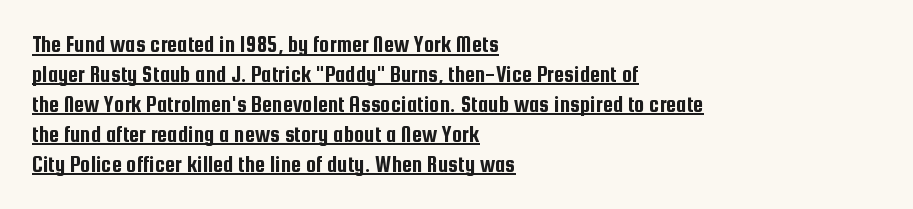
The image shows 23 px text type, upright; set left-aligned, normal line spacing (1.3x), normal letter spacing, underlined.
